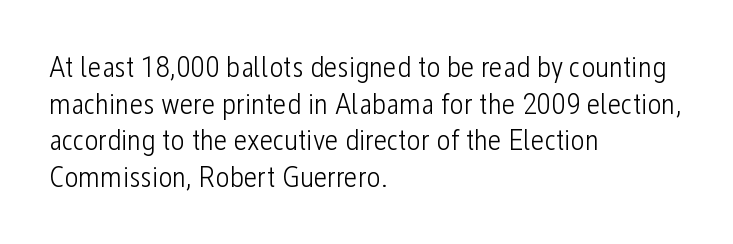
The image shows 30 px light, condensed sans-serif type, upright; set left-aligned, line spacing 1.22x, normal letter spacing, not underlined; low stroke contrast and a medium x-height.
